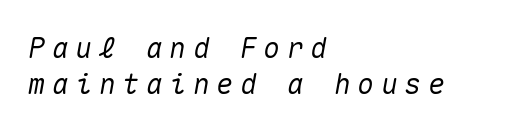
Observe the wide spacing: letters keep a clear distance from each other. Observe the lean: these are italic letterforms. The vertical gap from one line to the next is medium. The lines in this sample share a left origin and differ only in where they stop. The face used here is monospaced, like something from a code editor. Plain, unruled lines of type.
